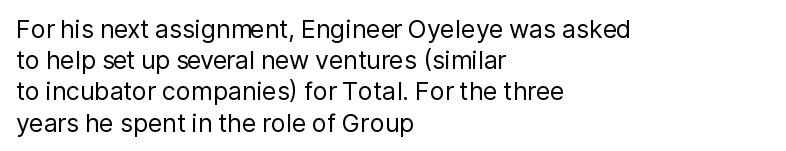
Q: Is the text bold? A: No.
Q: Is the text italic (slanted)? A: No, it is upright.
Q: Is the text underlined? A: No.
Q: How is the paragraph aligned? A: Left-aligned.
Q: Is the spacing between letters normal or unusually wide? A: Normal.
Q: Is the spacing between lines tight, normal or loose? A: Normal.
